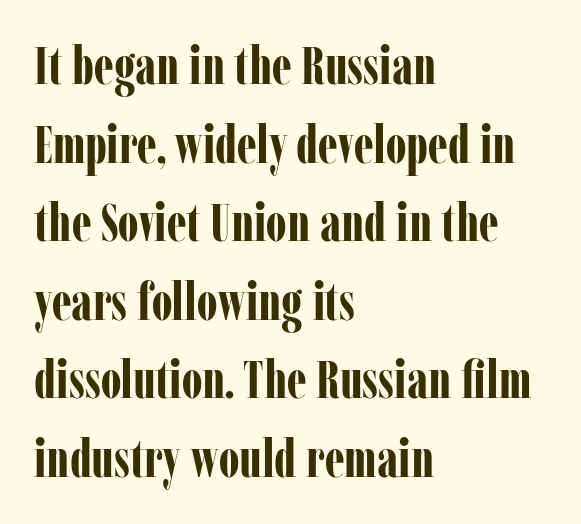
Alignment: flush left. The letters stand straight up with perfectly vertical stems. Has an underline been added? It has not. Do the characters align in a grid? No, the font is proportional. Compared with typical body copy, the letter spacing here is the same. This rendering employs a face with finishing strokes, i.e., a serif.
